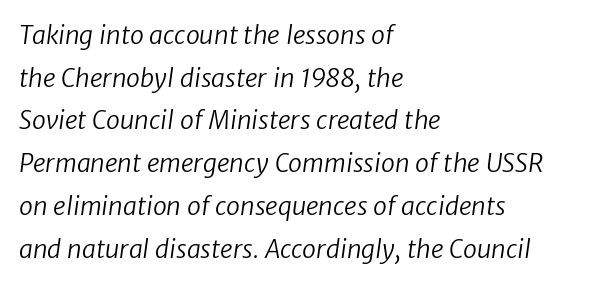
The image shows 25 px text type; set left-aligned, line spacing 1.71x, normal letter spacing, not underlined.
